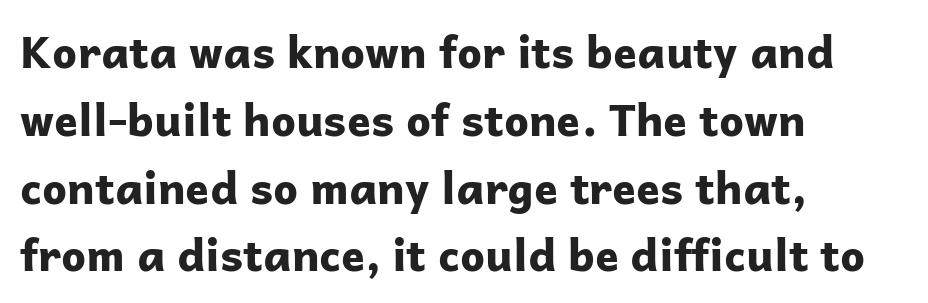
Q: Is the text bold? A: Yes.
Q: Is the text italic (slanted)? A: No, it is upright.
Q: Is the typeface a serif or a sans-serif typeface? A: Sans-serif.
Q: Is the text underlined? A: No.
Q: How is the paragraph aligned? A: Left-aligned.
Q: Is the spacing between letters normal or unusually wide? A: Normal.
Q: Is the spacing between lines tight, normal or loose? A: Normal.
Q: Width (condensed, normal, or wide)? A: Normal.
Q: Stroke contrast? A: Low.
Q: x-height? A: Medium.
Q: Monospaced? A: No.
